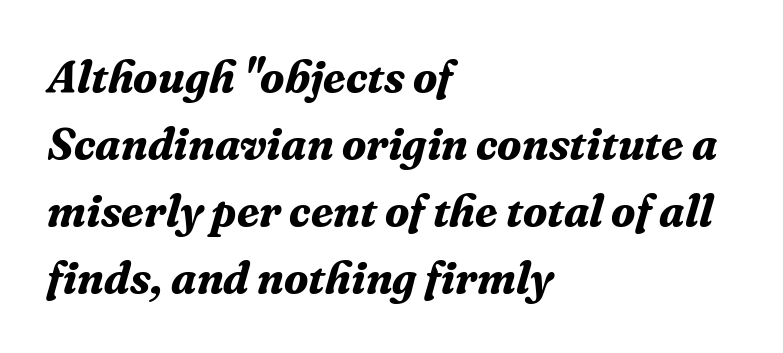
Words float on clear page, feet unadorned. Reading down the column, the eye jumps a familiar distance to each next line. Its strokes are broad and dark, the hallmark of bold type. Compared with a centered layout, this one pins lines to the left instead. This rendering employs a face with finishing strokes, i.e., a serif. These lines keep a tight, regular rhythm from letter to letter.
